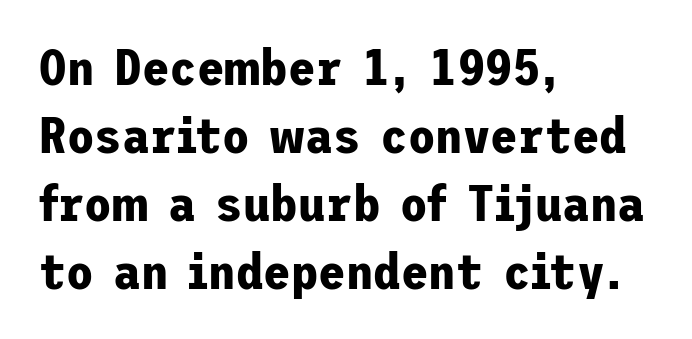
{"serif": "no", "italic": "no", "bold": "yes", "weight": "bold", "width": "normal", "stroke_contrast": "low", "x_height": "medium", "underline": "no", "align": "left", "line_spacing": "normal", "line_spacing_ratio": 1.36, "letter_spacing": "normal", "letter_spacing_em": 0.0, "glyph_px": 50}
